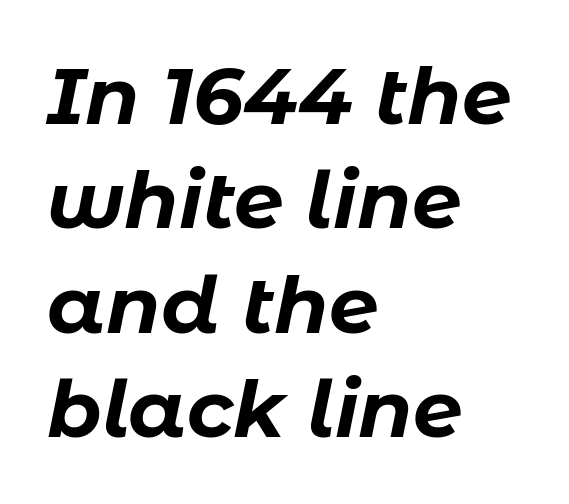
{"italic": "yes", "lean": "right", "slant_degrees": 11, "bold": "yes", "weight": "bold", "width": "normal", "stroke_contrast": "low", "x_height": "medium", "monospaced": "no", "underline": "no", "align": "left", "line_spacing": "normal", "line_spacing_ratio": 1.32, "letter_spacing": "normal", "letter_spacing_em": 0.0, "glyph_px": 79}
